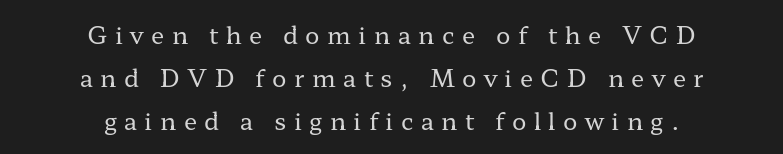
{"italic": "no", "bold": "no", "underline": "no", "align": "center", "line_spacing_ratio": 1.8, "letter_spacing": "wide", "letter_spacing_em": 0.31, "glyph_px": 24}
